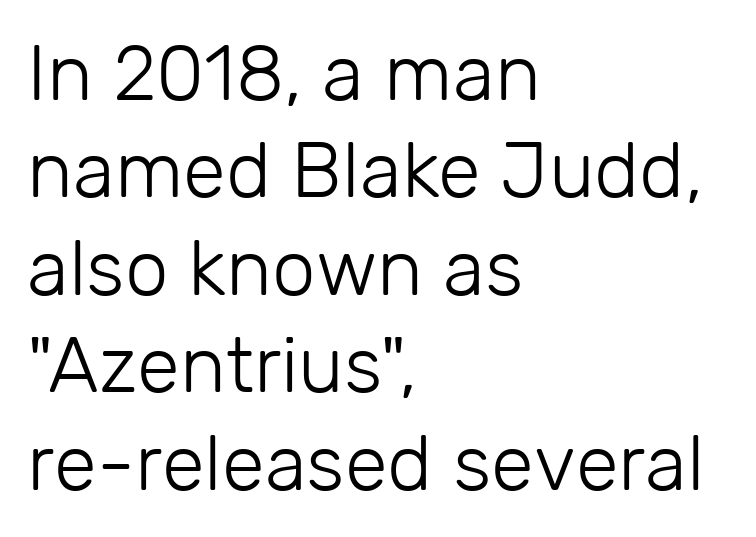
The image shows 78 px light sans-serif type, upright; set left-aligned, normal line spacing (1.25x), normal letter spacing, not underlined; low stroke contrast and a medium x-height.
